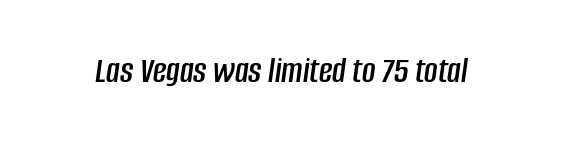
Q: Is the text italic (slanted)? A: Yes, it leans right by about 8 degrees.
Q: Is the text underlined? A: No.
Q: Is the spacing between letters normal or unusually wide? A: Normal.
Q: Width (condensed, normal, or wide)? A: Condensed.
Q: Stroke contrast? A: Low.
Q: x-height? A: Large.
Q: Monospaced? A: No.
